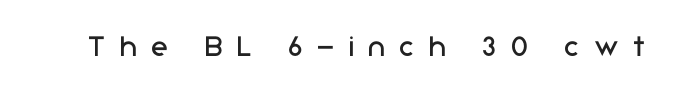
The glyphs in this specimen are sans serif. Compared with typical body copy, the letter spacing here is much looser. Lines of text with bare space underneath. The typeface has the unassuming heft of standard copy or less. Each letter keeps its own natural width here, so spacing adapts to shape.
